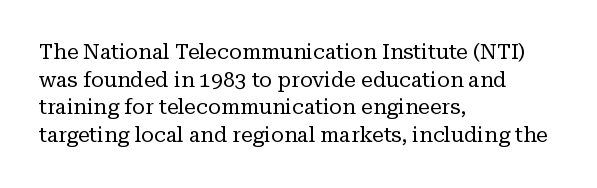
Every stem runs plumb, perpendicular to the baseline. Leftover space on each line is placed entirely after the last word. Check the space under the baseline: it is left empty. This reads as an unemphasized weight, regular at the heaviest. Caption: standard tracking, unaltered.
